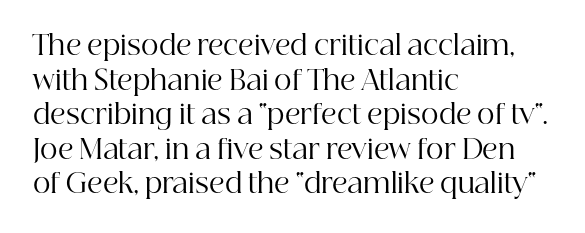
{"italic": "no", "bold": "no", "underline": "no", "align": "left", "line_spacing": "normal", "line_spacing_ratio": 1.28, "letter_spacing": "normal", "letter_spacing_em": 0.0, "glyph_px": 27}
